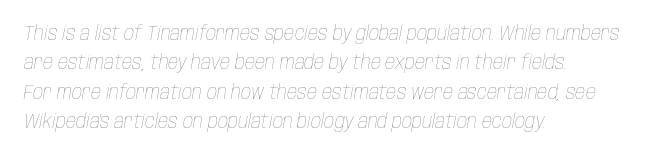
Q: Is the text bold? A: No.
Q: Is the text italic (slanted)? A: Yes, it leans right by about 10 degrees.
Q: Is the text underlined? A: No.
Q: How is the paragraph aligned? A: Left-aligned.
Q: Is the spacing between letters normal or unusually wide? A: Normal.
Q: Is the spacing between lines tight, normal or loose? A: Normal.
